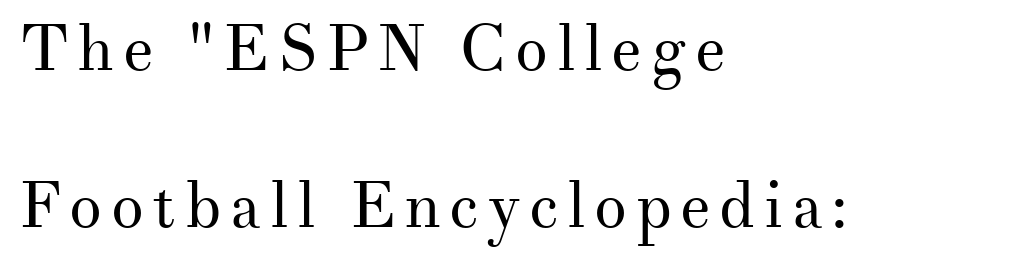
{"serif": "yes", "italic": "no", "bold": "no", "weight": "regular", "width": "normal", "stroke_contrast": "medium", "x_height": "small", "monospaced": "no", "underline": "no", "align": "left", "line_spacing": "loose", "line_spacing_ratio": 2.41, "glyph_px": 65}
